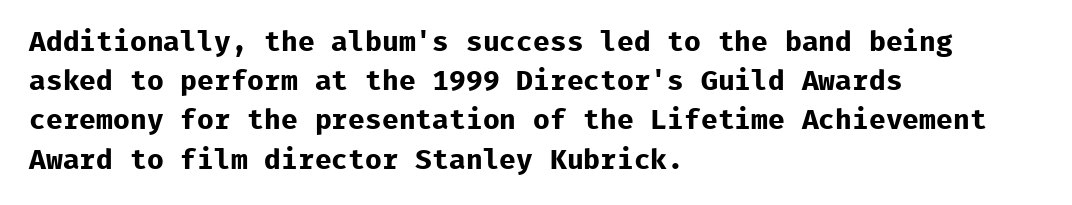
{"serif": "no", "italic": "no", "bold": "yes", "weight": "bold", "width": "normal", "stroke_contrast": "low", "x_height": "medium", "monospaced": "yes", "underline": "no", "align": "left", "line_spacing": "normal", "line_spacing_ratio": 1.4, "letter_spacing": "normal", "letter_spacing_em": 0.0, "glyph_px": 28}
